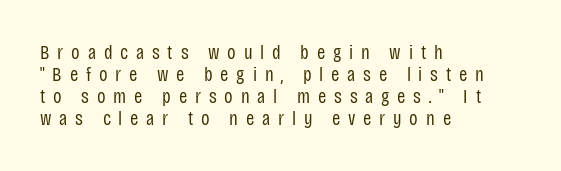
Q: Is the text bold? A: No.
Q: Is the text italic (slanted)? A: No, it is upright.
Q: Is the text underlined? A: No.
Q: How is the paragraph aligned? A: Left-aligned.
Q: Is the spacing between letters normal or unusually wide? A: Unusually wide.
Q: Is the spacing between lines tight, normal or loose? A: Tight.
